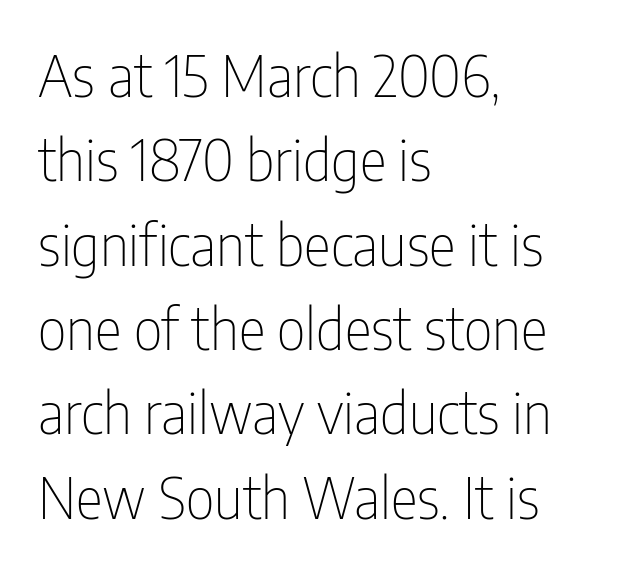
Q: Is the text bold? A: No.
Q: Is the text italic (slanted)? A: No, it is upright.
Q: Is the typeface a serif or a sans-serif typeface? A: Sans-serif.
Q: Is the text underlined? A: No.
Q: How is the paragraph aligned? A: Left-aligned.
Q: Is the spacing between letters normal or unusually wide? A: Normal.
Q: Is the spacing between lines tight, normal or loose? A: Normal.
Q: Width (condensed, normal, or wide)? A: Condensed.
Q: Stroke contrast? A: Low.
Q: x-height? A: Medium.
Q: Monospaced? A: No.
